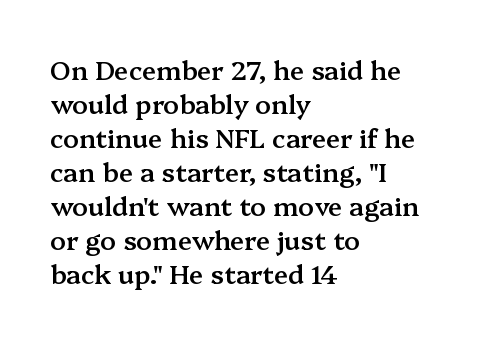
The image shows 26 px text type, upright; set left-aligned, normal line spacing (1.31x), normal letter spacing, not underlined.
